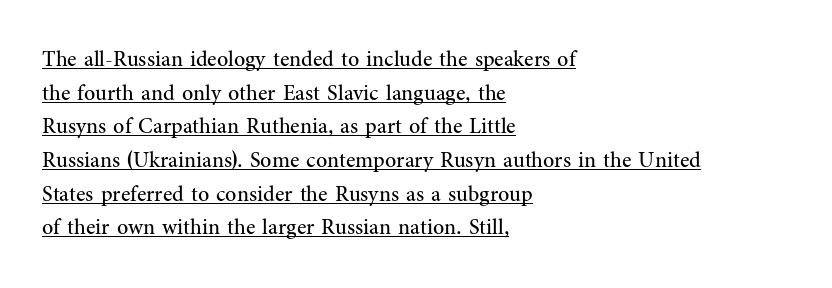
Counters stay open thanks to moderate or lighter strokes. Compared with typical body copy, the letter spacing here is the same. Summary of vertical rhythm: regular, with standard interline spacing. The rendering uses the underline text-decoration. These lines were composed using upright roman letters.
